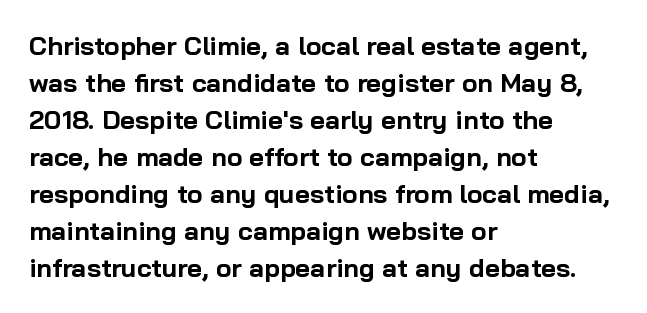
The image shows 26 px bold type, upright; set left-aligned, normal line spacing (1.42x), normal letter spacing, not underlined.
